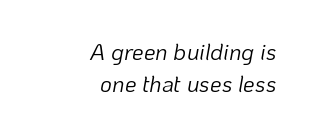
Q: Is the text bold? A: No.
Q: Is the text italic (slanted)? A: Yes, it leans right by about 10 degrees.
Q: Is the text underlined? A: No.
Q: How is the paragraph aligned? A: Right-aligned.
Q: Is the spacing between letters normal or unusually wide? A: Normal.
Q: Is the spacing between lines tight, normal or loose? A: Normal.
